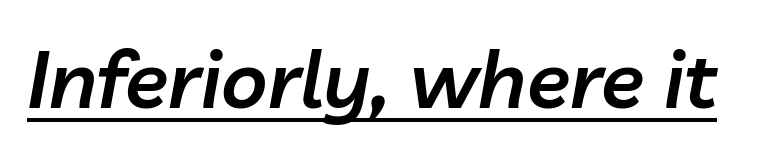
Each glyph is drawn with semibold strokes, heavier than normal yet not fully bold. Somebody hit Ctrl+U on this one — the words are underlined. Here the glyphs are tracked normally, forming tight word shapes. The rendering uses natural spacing where letterforms have individual widths.
